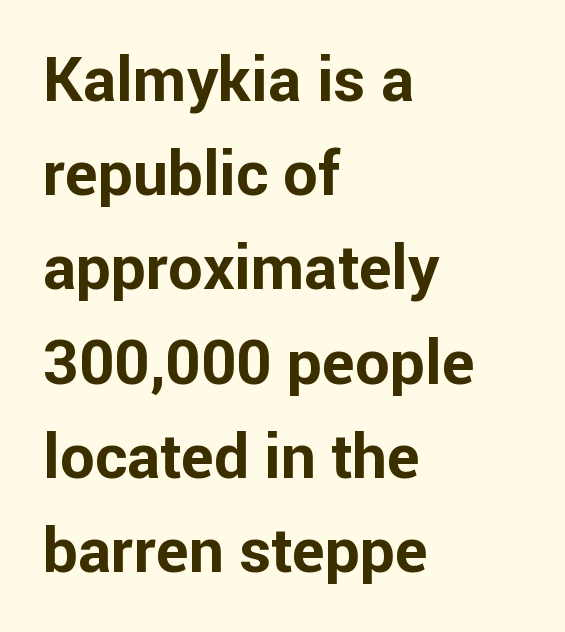
Q: Is the text bold? A: Yes.
Q: Is the text italic (slanted)? A: No, it is upright.
Q: Is the typeface a serif or a sans-serif typeface? A: Sans-serif.
Q: Is the text underlined? A: No.
Q: How is the paragraph aligned? A: Left-aligned.
Q: Is the spacing between letters normal or unusually wide? A: Normal.
Q: Is the spacing between lines tight, normal or loose? A: Normal.
Q: Width (condensed, normal, or wide)? A: Normal.
Q: Stroke contrast? A: Low.
Q: x-height? A: Medium.
Q: Monospaced? A: No.
